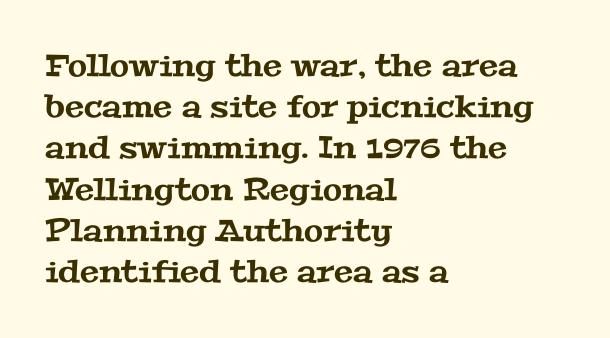
The image shows 31 px wide serif type; set left-aligned, normal line spacing (1.33x), normal letter spacing, not underlined; medium stroke contrast and a medium x-height.
